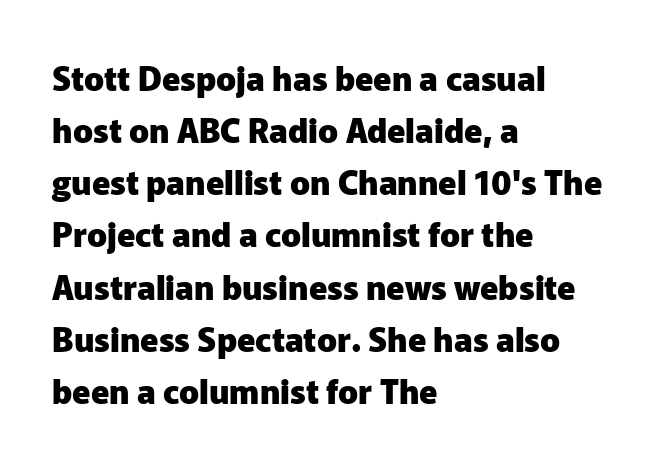
The image shows 33 px heavy sans-serif type, upright; set left-aligned, normal line spacing (1.58x), normal letter spacing, not underlined; low stroke contrast and a medium x-height.
